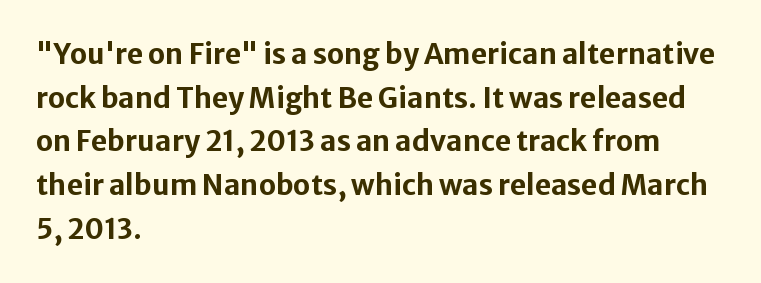
Q: Is the text bold? A: Yes.
Q: Is the text italic (slanted)? A: No, it is upright.
Q: Is the typeface a serif or a sans-serif typeface? A: Sans-serif.
Q: Is the text underlined? A: No.
Q: How is the paragraph aligned? A: Left-aligned.
Q: Is the spacing between letters normal or unusually wide? A: Normal.
Q: Is the spacing between lines tight, normal or loose? A: Normal.
Q: Width (condensed, normal, or wide)? A: Normal.
Q: Stroke contrast? A: Low.
Q: x-height? A: Medium.
Q: Monospaced? A: No.
